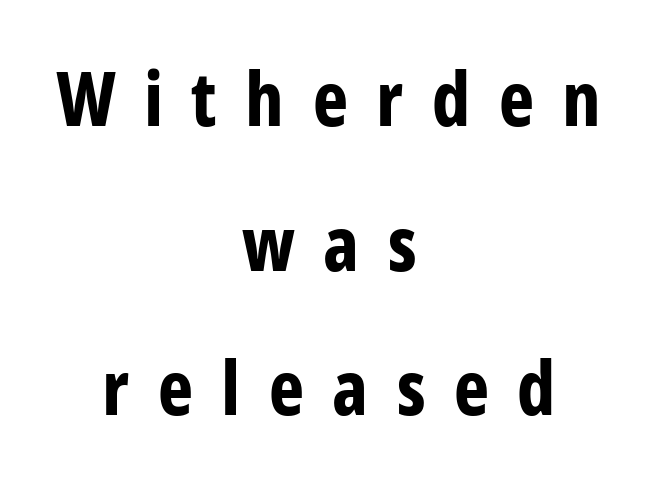
Q: Is the text bold? A: Yes.
Q: Is the text italic (slanted)? A: No, it is upright.
Q: Is the typeface a serif or a sans-serif typeface? A: Sans-serif.
Q: Is the text underlined? A: No.
Q: How is the paragraph aligned? A: Centered.
Q: Is the spacing between letters normal or unusually wide? A: Unusually wide.
Q: Is the spacing between lines tight, normal or loose? A: Loose.
Q: Width (condensed, normal, or wide)? A: Condensed.
Q: Stroke contrast? A: Low.
Q: x-height? A: Large.
Q: Monospaced? A: No.
